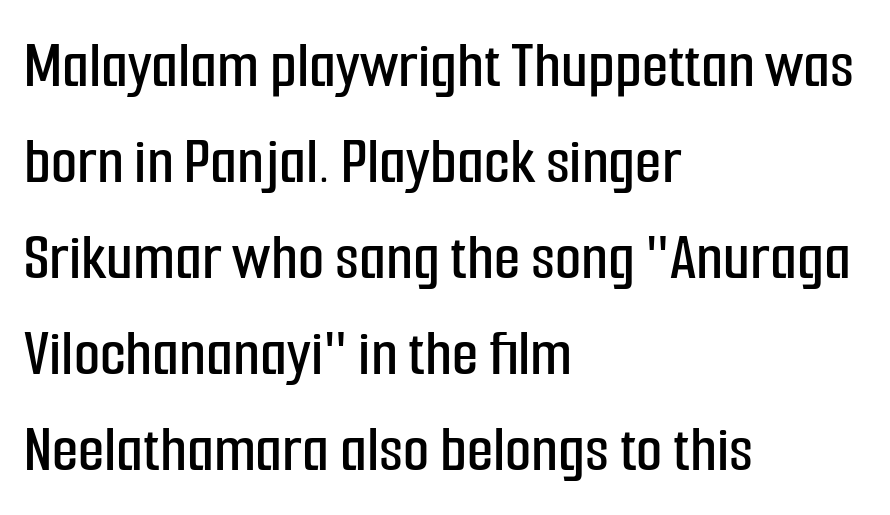
Classification — sans serif. A typesetter would call this proportional, since set widths differ per character. How would I describe the line gaps? Plain and ordinary. The lettering holds an erect, upright posture throughout.
